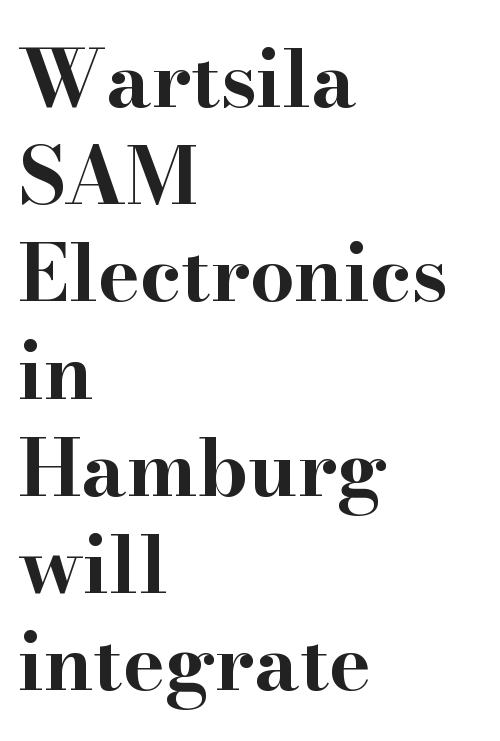
Line starts are locked; line ends wander. Pretty heavy lettering here — definitely bold. Caption: standard tracking, unaltered. The text was rendered using a seriffed face with decorative stroke endings. Nobody drew a line under any word here.
